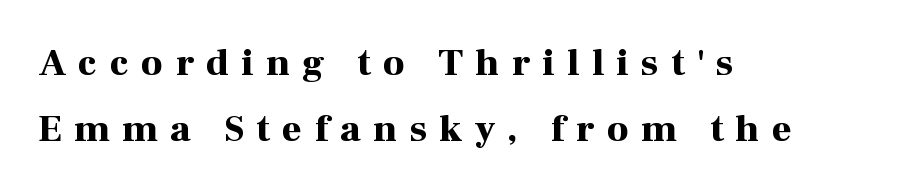
The image shows 38 px bold serif type, upright; set left-aligned, line spacing 1.75x, unusually wide letter spacing (+0.33 em), not underlined; high stroke contrast and a medium x-height.
